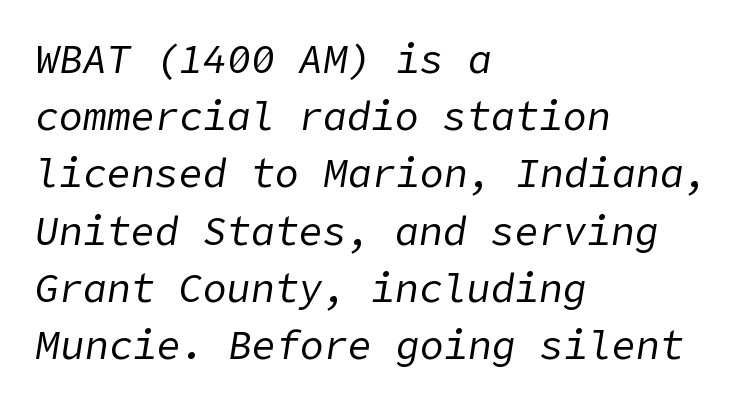
The typography opts for an oblique posture over an upright one. Is the letter spacing exaggerated? No — it looks like the ordinary default. Unbolded letterforms with no extra heft. Descenders are the only things crossing below the line.
